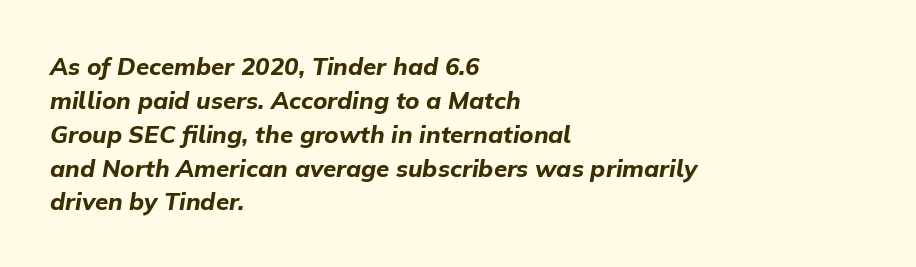
{"italic": "yes", "lean": "right", "slant_degrees": 9, "bold": "yes", "underline": "no", "align": "left", "line_spacing": "normal", "line_spacing_ratio": 1.41, "letter_spacing": "normal", "letter_spacing_em": 0.0, "glyph_px": 24}
